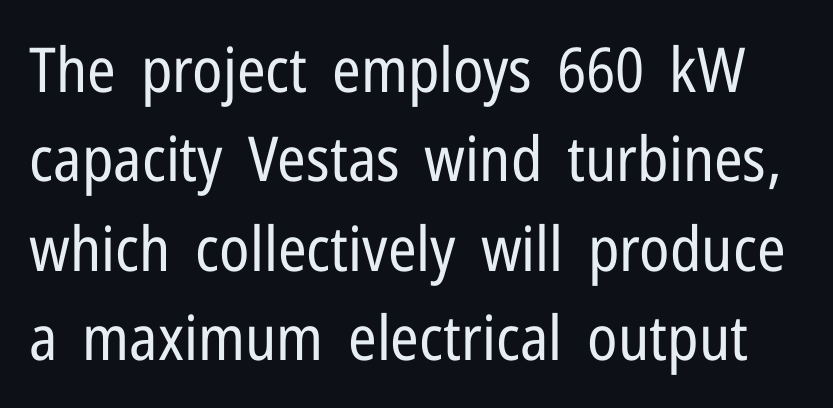
{"serif": "no", "italic": "no", "bold": "no", "weight": "regular", "width": "condensed", "stroke_contrast": "low", "x_height": "medium", "monospaced": "no", "underline": "no", "line_spacing": "normal", "line_spacing_ratio": 1.44, "letter_spacing": "normal", "letter_spacing_em": 0.0, "glyph_px": 62}
